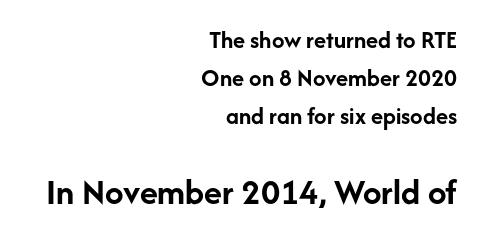
The image shows 37 px semibold sans-serif type, upright; set right-aligned, normal line spacing (1.53x), normal letter spacing, not underlined; the second (bottom) block is 1.48x larger; low stroke contrast and a medium x-height.
